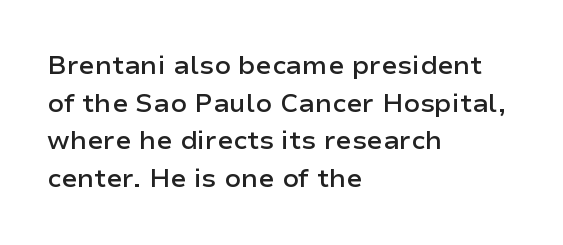
Reading down the column, the eye jumps a familiar distance to each next line. How are the letters spaced? Ordinarily, with no added tracking. The text block is weighted toward the left margin, trailing off unevenly rightward. The letters stand upright; this is a roman face.
